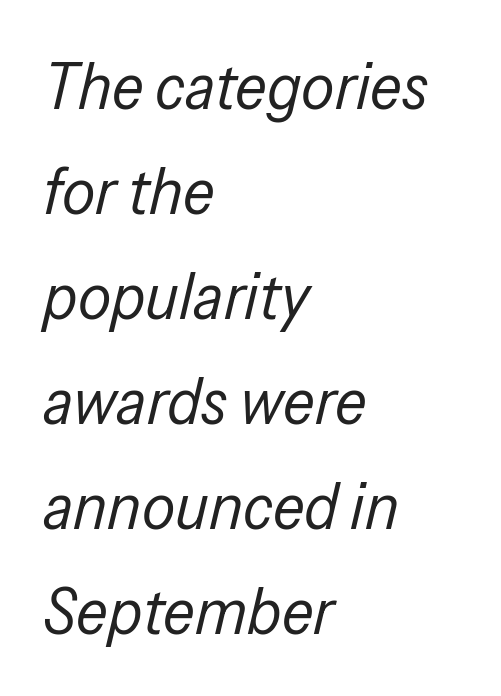
The image shows 66 px regular-weight, condensed type, italic (leaning right); set left-aligned, normal line spacing (1.59x), normal letter spacing, not underlined; low stroke contrast and a medium x-height.
